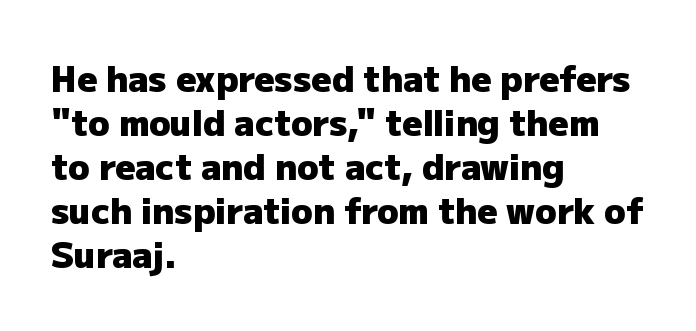
{"serif": "no", "italic": "no", "bold": "yes", "weight": "heavy", "width": "normal", "stroke_contrast": "low", "x_height": "medium", "monospaced": "no", "underline": "no", "align": "left", "line_spacing": "normal", "line_spacing_ratio": 1.26, "letter_spacing": "normal", "letter_spacing_em": 0.0, "glyph_px": 35}
